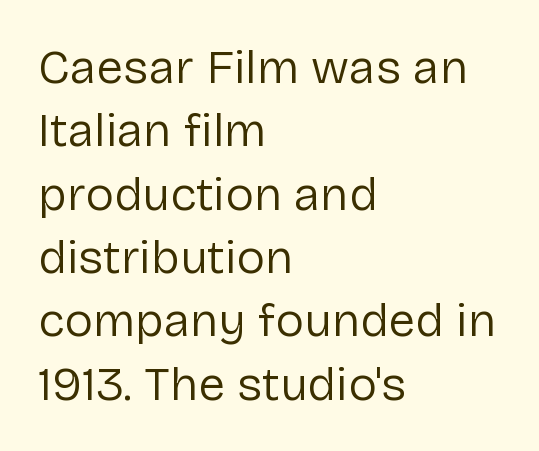
Each word holds together tightly as a unit, with standard inter-letter gaps. How would I describe the line gaps? Plain and ordinary. Typeset ragged right — the left edge is the straight one. The font's upright variant was chosen for this text.
